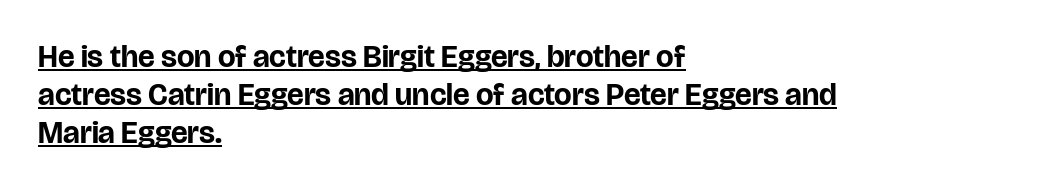
Nope, no serifs anywhere on these letters. A continuous stroke trails under the words, as in a hyperlink. Designer's note — italics off, roman on. The type is set solid horizontally, with unmodified tracking.
